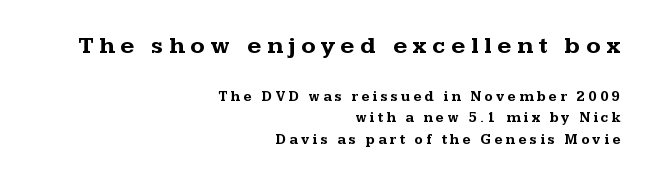
Normally led — the rows are evenly, conventionally spaced. Typesetter's note — upper block bumped up in size, lower block left smaller. Does the weight exceed regular? Yes, all the way to bold. This sample is right-justified, so line beginnings fall wherever the words allow.
